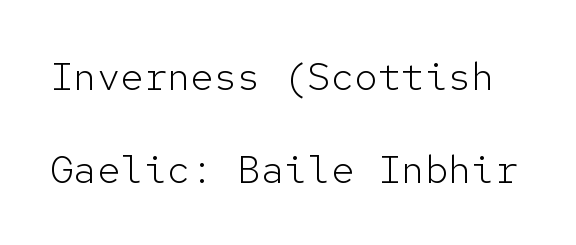
Q: Is the text bold? A: No.
Q: Is the text italic (slanted)? A: No, it is upright.
Q: Is the typeface a serif or a sans-serif typeface? A: Sans-serif.
Q: Is the text underlined? A: No.
Q: Is the spacing between letters normal or unusually wide? A: Normal.
Q: Is the spacing between lines tight, normal or loose? A: Loose.
Q: Width (condensed, normal, or wide)? A: Normal.
Q: Stroke contrast? A: Low.
Q: x-height? A: Medium.
Q: Monospaced? A: Yes.
